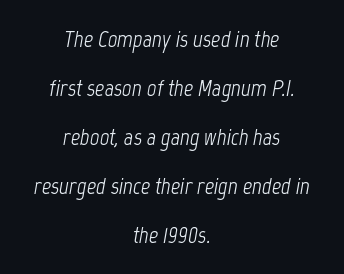
{"italic": "yes", "lean": "right", "slant_degrees": 12, "bold": "no", "underline": "no", "align": "center", "line_spacing": "loose", "line_spacing_ratio": 2.13, "letter_spacing": "normal", "letter_spacing_em": 0.0, "glyph_px": 23}
